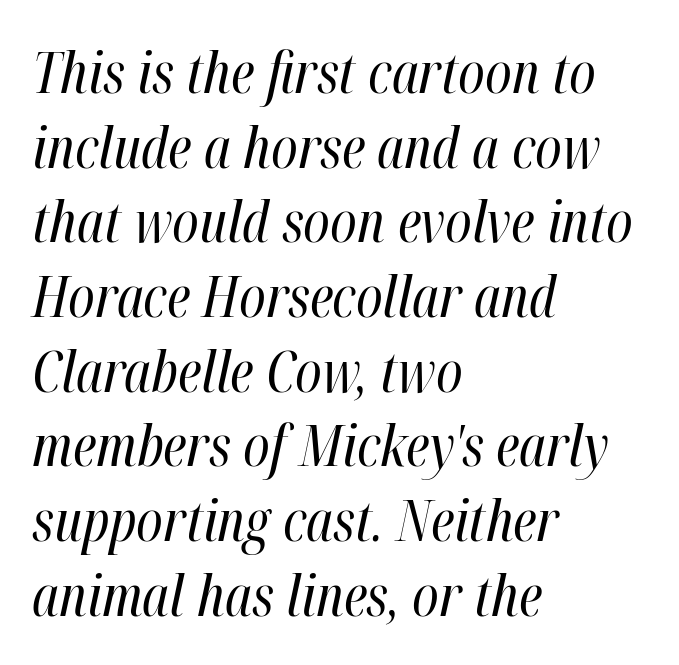
{"italic": "yes", "lean": "right", "slant_degrees": 12, "bold": "no", "weight": "regular", "width": "condensed", "stroke_contrast": "high", "x_height": "medium", "monospaced": "no", "underline": "no", "align": "left", "line_spacing": "normal", "line_spacing_ratio": 1.31, "letter_spacing": "normal", "letter_spacing_em": 0.0, "glyph_px": 57}
